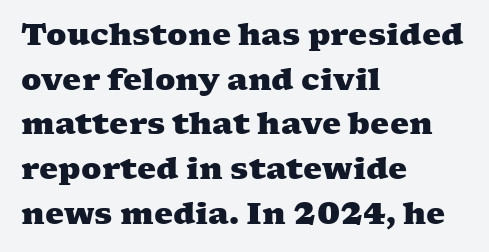
{"serif": "yes", "bold": "yes", "weight": "heavy", "width": "wide", "stroke_contrast": "medium", "x_height": "medium", "monospaced": "no", "underline": "no", "align": "left", "line_spacing": "normal", "line_spacing_ratio": 1.49, "letter_spacing": "normal", "letter_spacing_em": 0.0, "glyph_px": 30}
